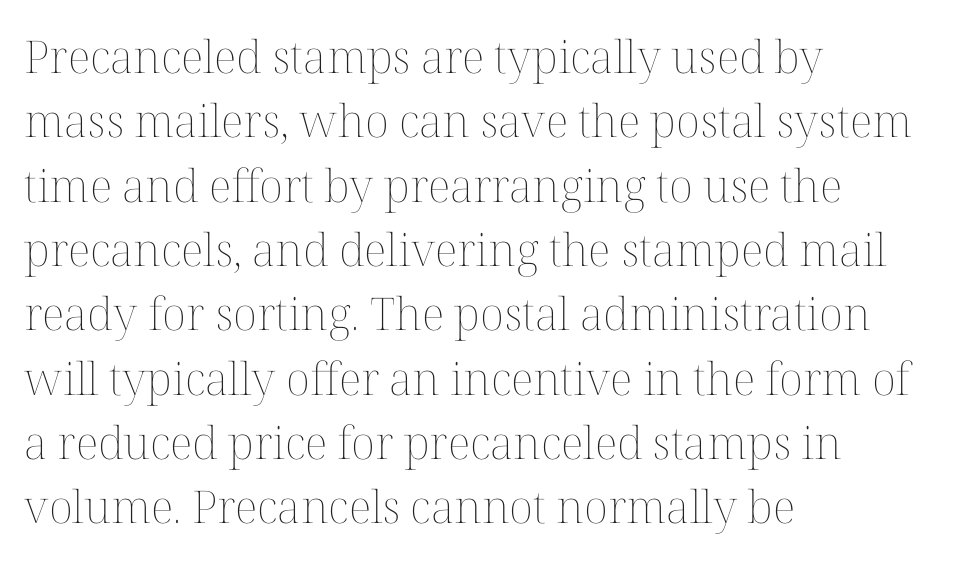
Caption: multi-line text, flush left, ragged right. The lettering stays uniformly vertical, giving the passage a roman look. Is this a fixed-width face? No — the glyphs have proportional, varying widths. Letters rest on an invisible, unmarked baseline. Stem width sits at or under what a default text font uses. Line spacing here is normal.
